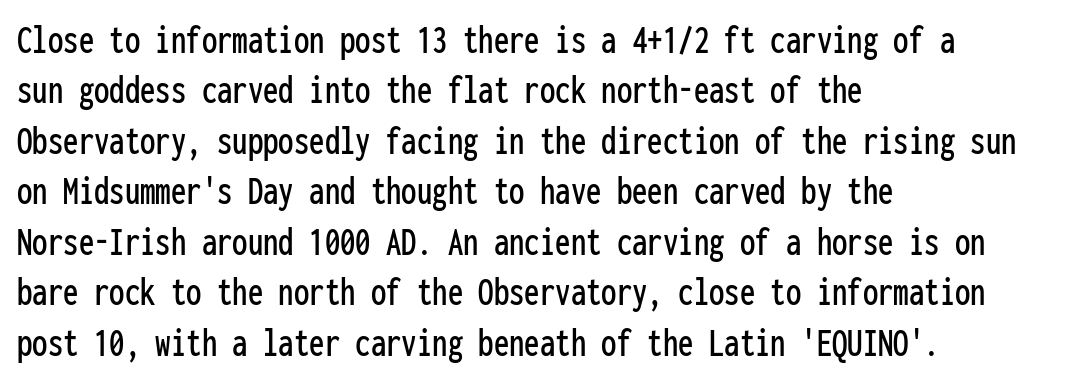
The image shows 41 px condensed sans-serif type, upright, monospaced; set left-aligned, line spacing 1.23x, normal letter spacing, not underlined; low stroke contrast and a medium x-height.
